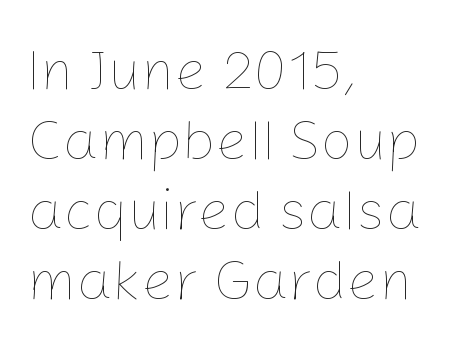
{"italic": "no", "bold": "no", "weight": "thin", "width": "normal", "stroke_contrast": "low", "x_height": "medium", "monospaced": "no", "underline": "no", "align": "left", "line_spacing_ratio": 1.23, "letter_spacing": "normal", "letter_spacing_em": 0.0, "glyph_px": 57}
